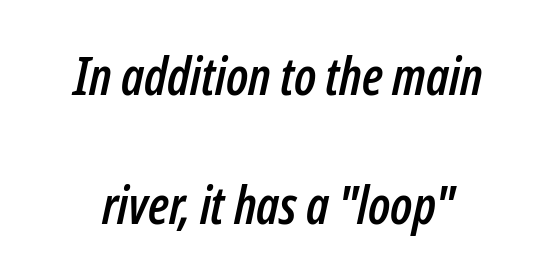
The image shows 52 px condensed type, italic (leaning right); set loose line spacing (2.49x), normal letter spacing, not underlined; low stroke contrast and a medium x-height.
